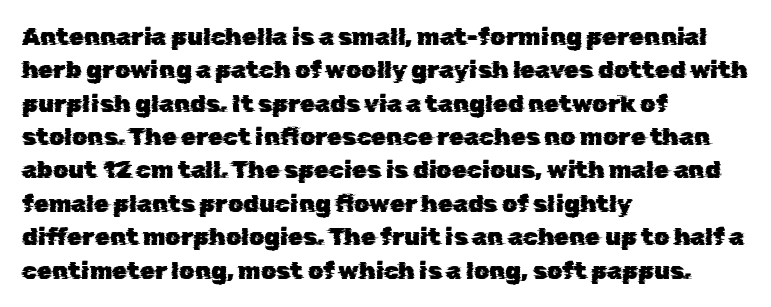
The image shows 24 px text type; set left-aligned, normal line spacing (1.39x), normal letter spacing, not underlined.
